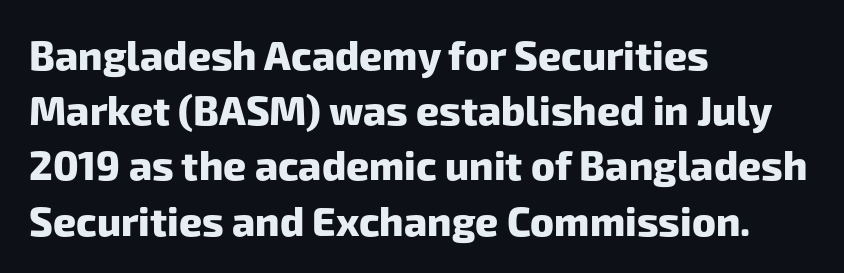
The image shows 40 px heavy sans-serif type; set left-aligned, normal line spacing (1.38x), normal letter spacing, not underlined; low stroke contrast and a medium x-height.
